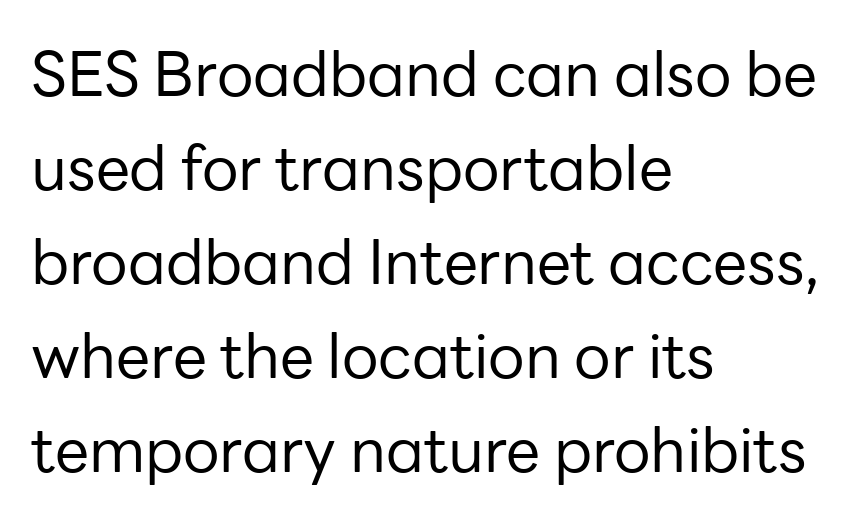
The image shows 61 px regular-weight sans-serif type, upright; set left-aligned, normal line spacing (1.54x), normal letter spacing, not underlined; low stroke contrast and a medium x-height.
